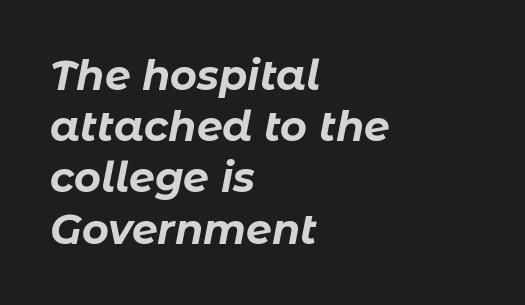
Q: Is the text bold? A: Yes.
Q: Is the text italic (slanted)? A: Yes, it leans right by about 11 degrees.
Q: Is the text underlined? A: No.
Q: How is the paragraph aligned? A: Left-aligned.
Q: Is the spacing between letters normal or unusually wide? A: Normal.
Q: Is the spacing between lines tight, normal or loose? A: Normal.
Q: Width (condensed, normal, or wide)? A: Normal.
Q: Stroke contrast? A: Low.
Q: x-height? A: Medium.
Q: Monospaced? A: No.
